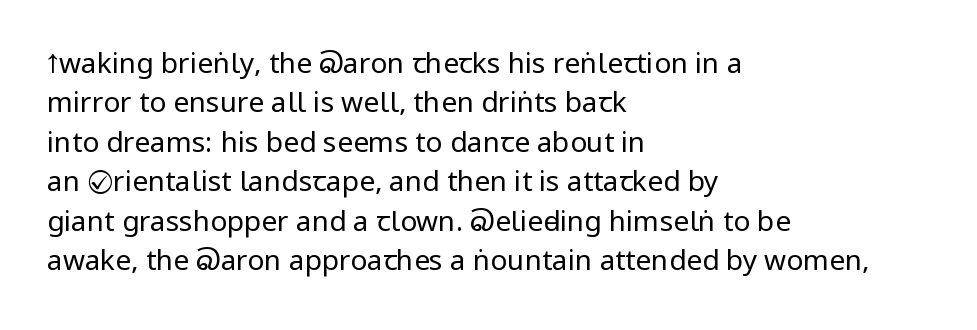
Vertical spacing — default. When letters stand straight like this, we call the style roman or upright. The line texture is even and compact thanks to regular tracking. Each row of text sits above clean, open space. Weight: regular or lighter.
